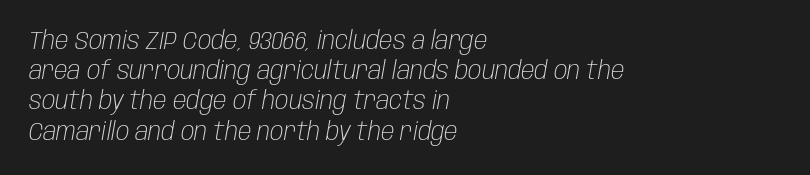
Q: Is the text bold? A: No.
Q: Is the text italic (slanted)? A: Yes, it leans right by about 10 degrees.
Q: Is the text underlined? A: No.
Q: How is the paragraph aligned? A: Left-aligned.
Q: Is the spacing between letters normal or unusually wide? A: Normal.
